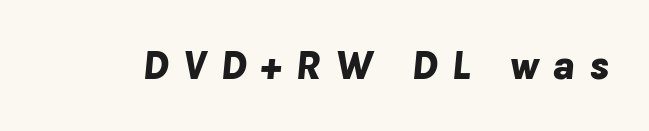
Q: Is the text bold? A: Yes.
Q: Is the text italic (slanted)? A: Yes, it leans right by about 8 degrees.
Q: Is the text underlined? A: No.
Q: Is the spacing between letters normal or unusually wide? A: Unusually wide.
Q: Width (condensed, normal, or wide)? A: Normal.
Q: Stroke contrast? A: Low.
Q: x-height? A: Medium.
Q: Monospaced? A: No.
